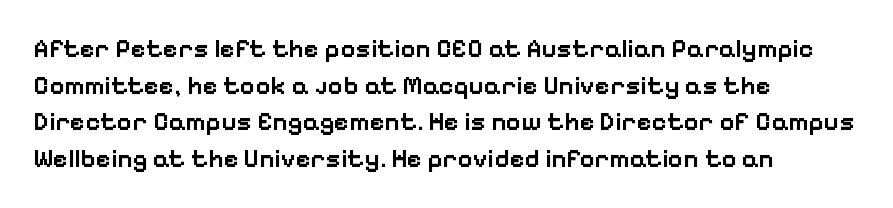
The image shows 26 px text type, upright; set left-aligned, normal line spacing (1.41x), normal letter spacing, not underlined.
